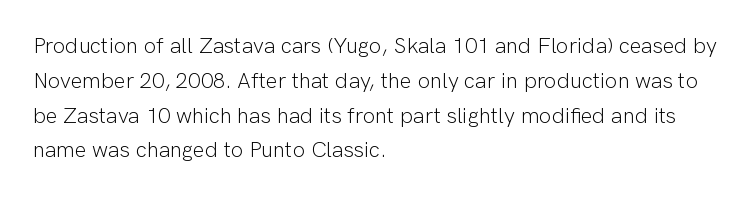
The image shows 22 px text type, upright; set left-aligned, normal line spacing (1.58x), normal letter spacing, not underlined.
